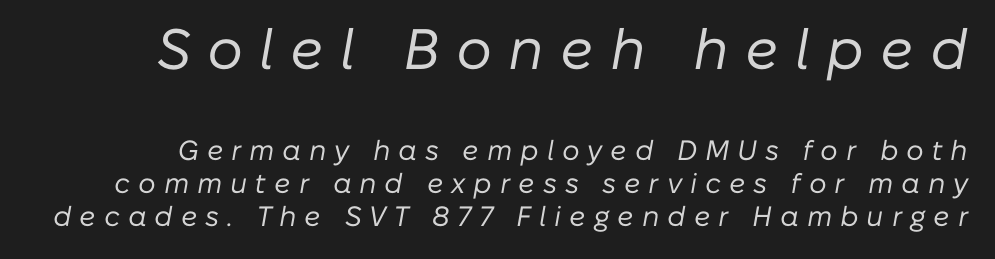
Q: Is the text bold? A: No.
Q: Is the text italic (slanted)? A: Yes, it leans right by about 10 degrees.
Q: Is the text underlined? A: No.
Q: Is the spacing between letters normal or unusually wide? A: Unusually wide.
Q: Which block of text is set in a larger size, the first (top) or the second (bottom)? A: The first (top) one.
Q: Width (condensed, normal, or wide)? A: Normal.
Q: Stroke contrast? A: Low.
Q: x-height? A: Medium.
Q: Monospaced? A: No.
